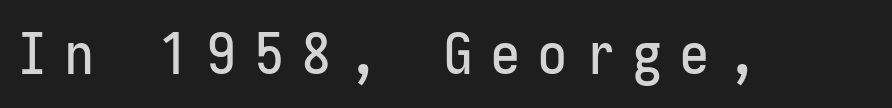
Q: Is the text italic (slanted)? A: No, it is upright.
Q: Is the typeface a serif or a sans-serif typeface? A: Sans-serif.
Q: Is the text underlined? A: No.
Q: Is the spacing between letters normal or unusually wide? A: Unusually wide.
Q: Width (condensed, normal, or wide)? A: Condensed.
Q: Stroke contrast? A: Low.
Q: x-height? A: Medium.
Q: Monospaced? A: Yes.
